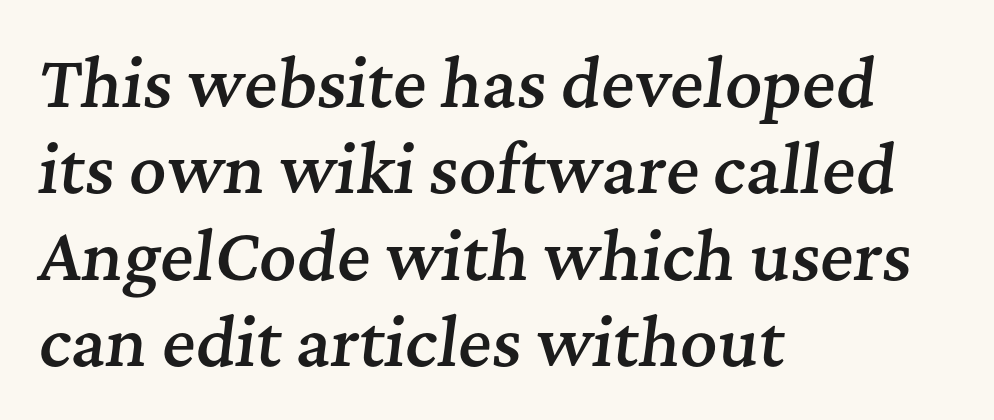
{"serif": "yes", "italic": "yes", "lean": "right", "slant_degrees": 7, "bold": "semi", "weight": "semibold", "width": "normal", "stroke_contrast": "medium", "x_height": "medium", "monospaced": "no", "underline": "no", "align": "left", "line_spacing": "normal", "line_spacing_ratio": 1.35, "letter_spacing": "normal", "letter_spacing_em": 0.0, "glyph_px": 64}
